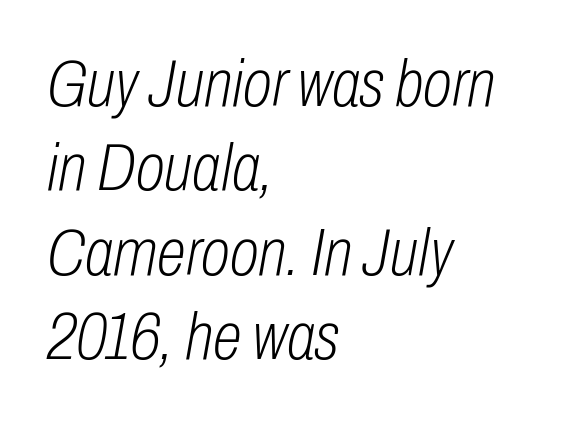
Q: Is the text bold? A: No.
Q: Is the text italic (slanted)? A: Yes, it leans right by about 10 degrees.
Q: Is the text underlined? A: No.
Q: How is the paragraph aligned? A: Left-aligned.
Q: Is the spacing between letters normal or unusually wide? A: Normal.
Q: Is the spacing between lines tight, normal or loose? A: Normal.
Q: Width (condensed, normal, or wide)? A: Condensed.
Q: Stroke contrast? A: Low.
Q: x-height? A: Medium.
Q: Monospaced? A: No.
